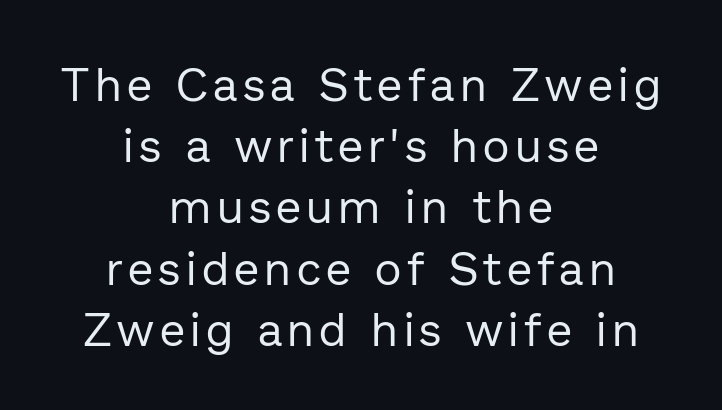
{"serif": "no", "italic": "no", "bold": "no", "weight": "regular", "width": "normal", "stroke_contrast": "low", "x_height": "medium", "monospaced": "no", "underline": "no", "align": "center", "line_spacing": "normal", "line_spacing_ratio": 1.33, "glyph_px": 46}
